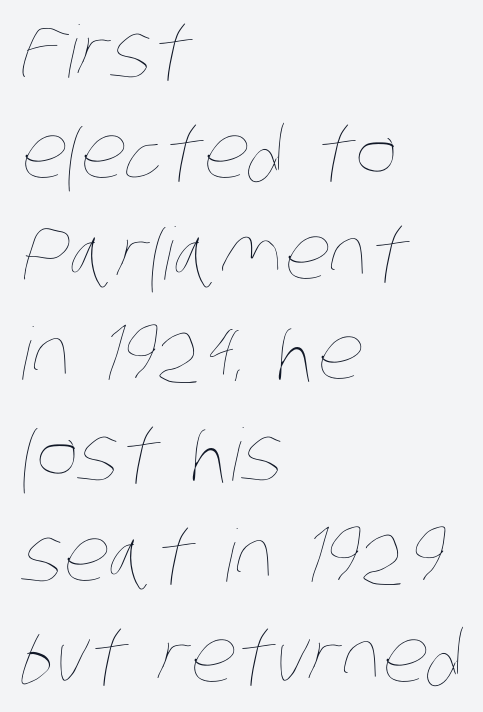
{"bold": "no", "weight": "thin", "width": "condensed", "stroke_contrast": "low", "x_height": "large", "monospaced": "no", "underline": "no", "align": "left", "line_spacing": "normal", "line_spacing_ratio": 1.4, "letter_spacing": "normal", "letter_spacing_em": 0.0, "glyph_px": 72}
